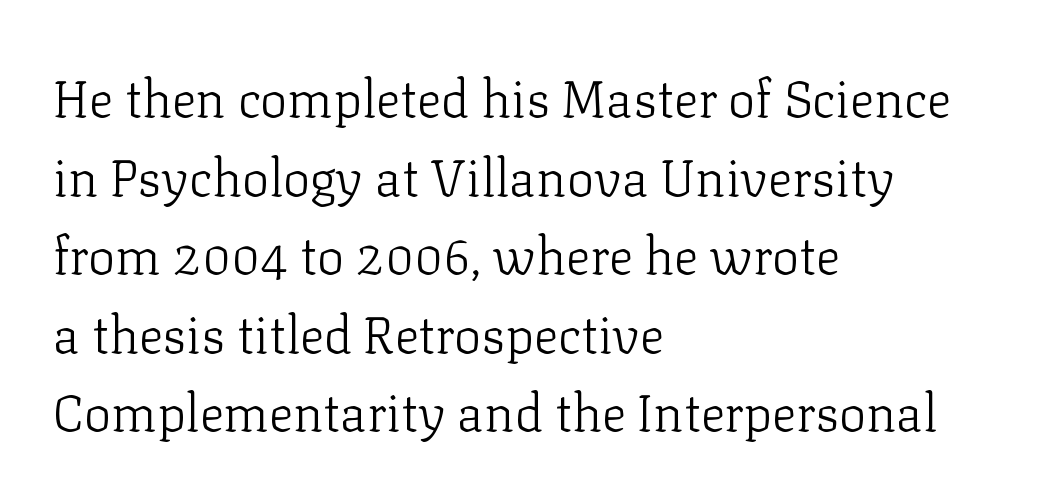
{"serif": "yes", "italic": "no", "bold": "no", "weight": "light", "width": "normal", "stroke_contrast": "low", "x_height": "medium", "monospaced": "no", "underline": "no", "align": "left", "line_spacing": "normal", "line_spacing_ratio": 1.54, "letter_spacing": "normal", "letter_spacing_em": 0.0, "glyph_px": 51}
